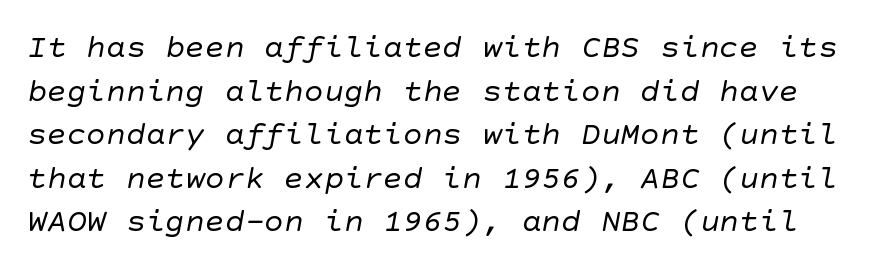
Q: Is the text bold? A: No.
Q: Is the typeface a serif or a sans-serif typeface? A: Sans-serif.
Q: Is the text underlined? A: No.
Q: Is the spacing between letters normal or unusually wide? A: Normal.
Q: Is the spacing between lines tight, normal or loose? A: Normal.
Q: Width (condensed, normal, or wide)? A: Normal.
Q: Stroke contrast? A: Low.
Q: x-height? A: Large.
